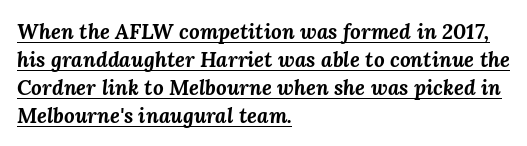
{"italic": "yes", "lean": "right", "slant_degrees": 3, "bold": "yes", "underline": "yes", "align": "left", "line_spacing": "normal", "line_spacing_ratio": 1.33, "letter_spacing": "normal", "letter_spacing_em": 0.0, "glyph_px": 21}
